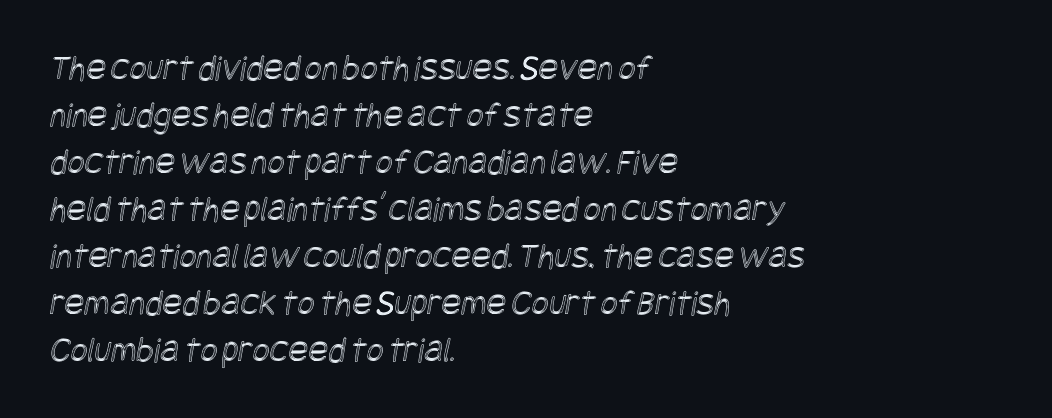
Check under the words: just untouched page. Caption: standard tracking, unaltered. The lines sit at an ordinary, default distance from one another. The compositor pushed each line to the left boundary.
